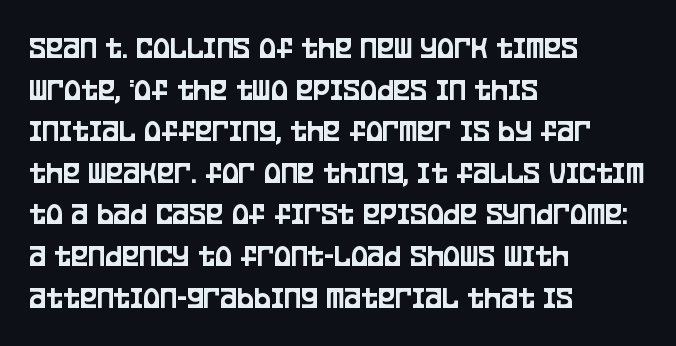
{"serif": "no", "italic": "no", "width": "condensed", "stroke_contrast": "low", "x_height": "large", "monospaced": "no", "underline": "no", "align": "left", "line_spacing": "normal", "line_spacing_ratio": 1.3, "letter_spacing": "normal", "letter_spacing_em": 0.0, "glyph_px": 32}
